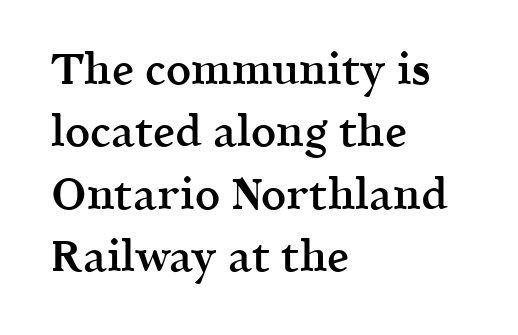
Decoration check: the copy has no underline. Short note: letters normally spaced. In terms of posture, this sample is upright. Letterform terminals end in serifs throughout the passage. Compared with an ordinary text face, these strokes are moderately heavier — a semibold.
